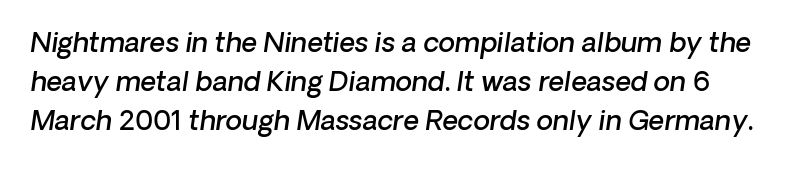
{"italic": "yes", "lean": "right", "slant_degrees": 8, "bold": "semi", "underline": "no", "line_spacing": "normal", "line_spacing_ratio": 1.45, "letter_spacing": "normal", "letter_spacing_em": 0.0, "glyph_px": 27}
